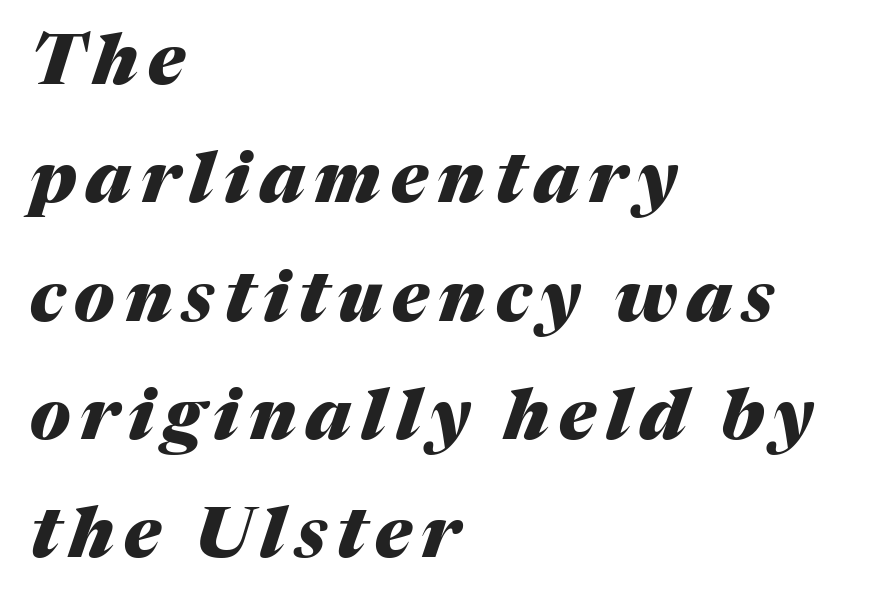
Q: Is the text bold? A: Yes.
Q: Is the text italic (slanted)? A: Yes, it leans right by about 17 degrees.
Q: Is the text underlined? A: No.
Q: How is the paragraph aligned? A: Left-aligned.
Q: Is the spacing between lines tight, normal or loose? A: Normal.
Q: Width (condensed, normal, or wide)? A: Normal.
Q: Stroke contrast? A: Medium.
Q: x-height? A: Medium.
Q: Monospaced? A: No.
